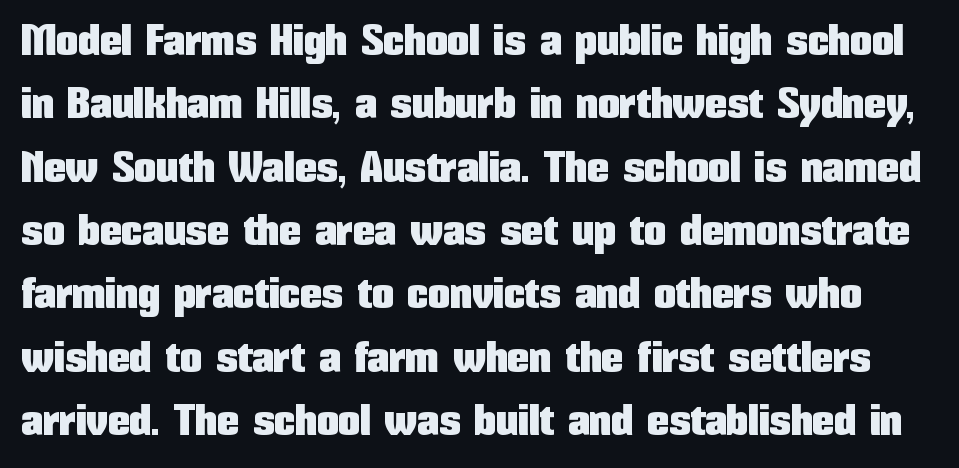
The image shows 44 px condensed sans-serif type, upright; set normal line spacing (1.44x), normal letter spacing, not underlined; low stroke contrast and a medium x-height.
